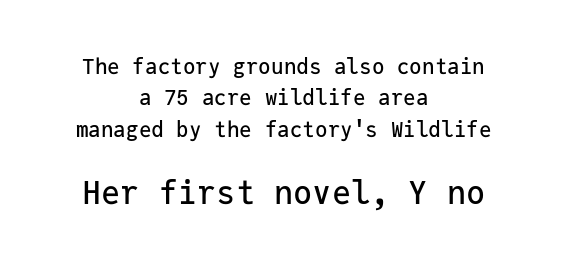
{"serif": "no", "italic": "no", "width": "normal", "stroke_contrast": "low", "x_height": "medium", "monospaced": "yes", "underline": "no", "align": "center", "line_spacing": "normal", "line_spacing_ratio": 1.49, "letter_spacing": "normal", "letter_spacing_em": 0.0, "larger_block": "second", "size_ratio": 1.52, "glyph_px": 32}
